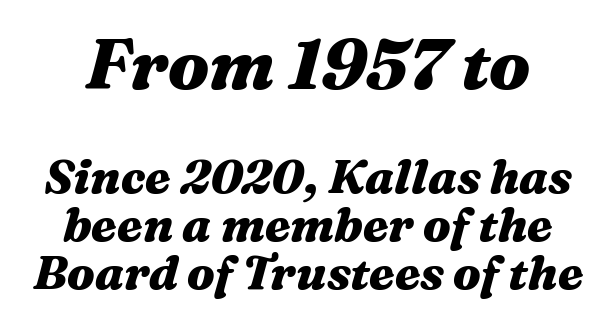
{"italic": "yes", "lean": "right", "slant_degrees": 16, "bold": "yes", "weight": "heavy", "width": "wide", "stroke_contrast": "medium", "x_height": "medium", "monospaced": "no", "underline": "no", "line_spacing": "tight", "line_spacing_ratio": 1.02, "letter_spacing": "normal", "letter_spacing_em": 0.0, "larger_block": "first", "size_ratio": 1.49, "glyph_px": 70}
